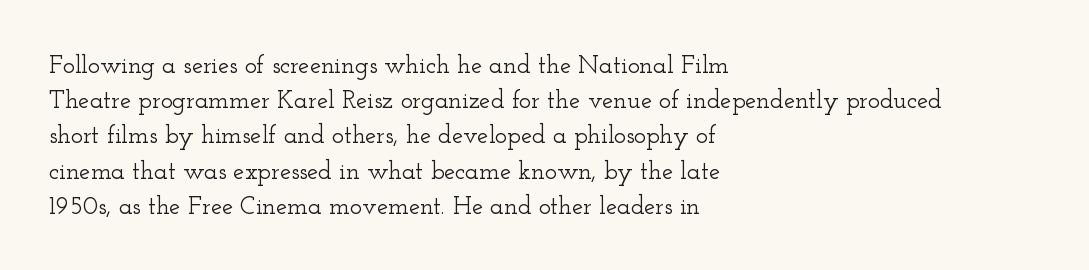
Posture: straight, roman, zero tilt. This rendering uses left alignment, leaving the right contour irregular. This sample keeps an unexceptional amount of space between lines. Bare-footed words on every line.
